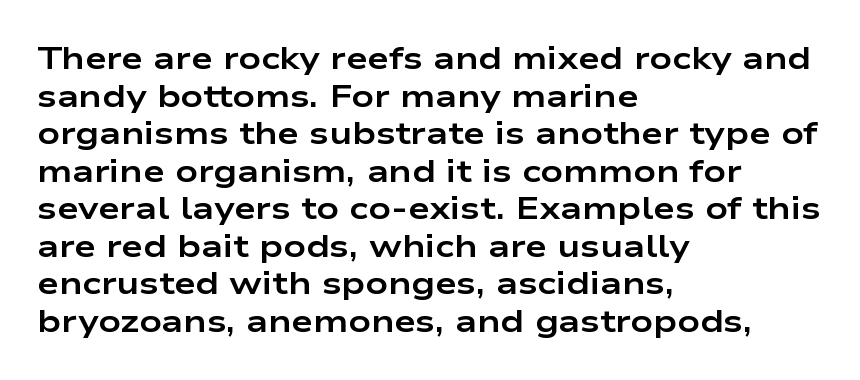
The letters advance in unequal steps, a hallmark of proportional type. The font family rendered here belongs to the sans-serif group. These lines are set flush left with a ragged right edge. The letters stand straight up with perfectly vertical stems. The font is running at its bold setting. A bare baseline throughout the passage.
